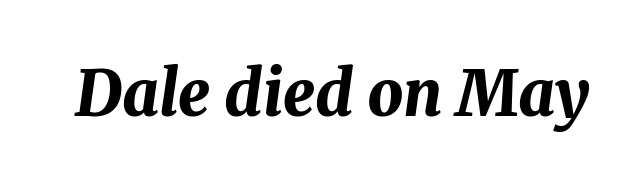
{"italic": "yes", "lean": "right", "slant_degrees": 8, "bold": "yes", "weight": "bold", "width": "normal", "stroke_contrast": "medium", "x_height": "medium", "monospaced": "no", "underline": "no", "letter_spacing": "normal", "letter_spacing_em": 0.0, "glyph_px": 63}
